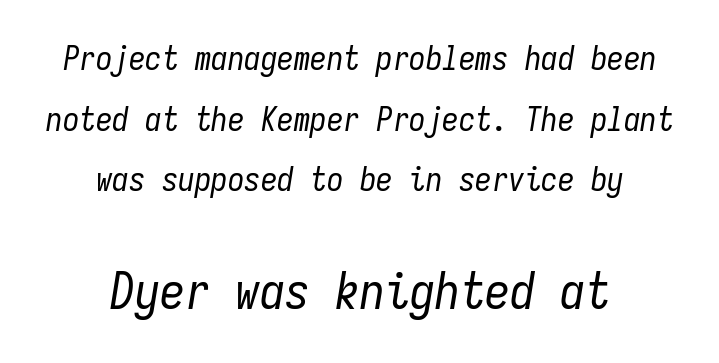
The image shows 50 px regular-weight, condensed type, italic (leaning right), monospaced; set centered, line spacing 1.84x, normal letter spacing, not underlined; the second (bottom) block is 1.52x larger; low stroke contrast and a medium x-height.
